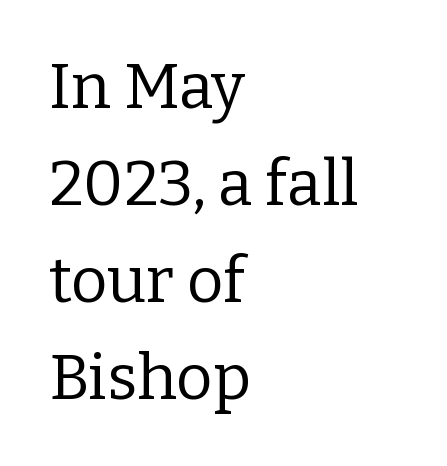
Q: Is the text bold? A: No.
Q: Is the text italic (slanted)? A: No, it is upright.
Q: Is the typeface a serif or a sans-serif typeface? A: Serif.
Q: Is the text underlined? A: No.
Q: How is the paragraph aligned? A: Left-aligned.
Q: Is the spacing between letters normal or unusually wide? A: Normal.
Q: Is the spacing between lines tight, normal or loose? A: Normal.
Q: Width (condensed, normal, or wide)? A: Normal.
Q: Stroke contrast? A: Low.
Q: x-height? A: Medium.
Q: Monospaced? A: No.
